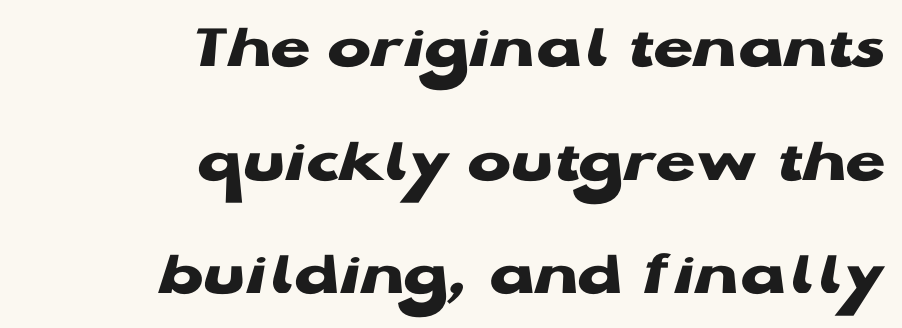
The image shows 65 px heavy, wide sans-serif type, upright; set right-aligned, line spacing 1.75x, normal letter spacing, not underlined; low stroke contrast and a medium x-height.
